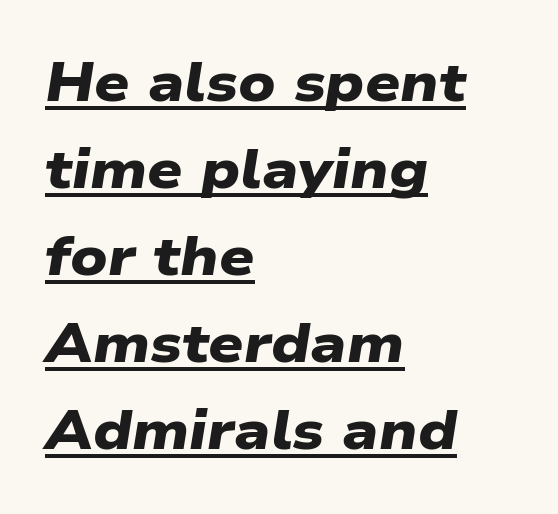
Underlining? Definitely there. Typesetter's note: full bold, strokes at maximum text heaviness. You could not count columns in this text — the font is proportionally spaced. The ragged edge is on the right, which tells us the setting is flush left. In terms of leading, this rendering sits right in the middle.
